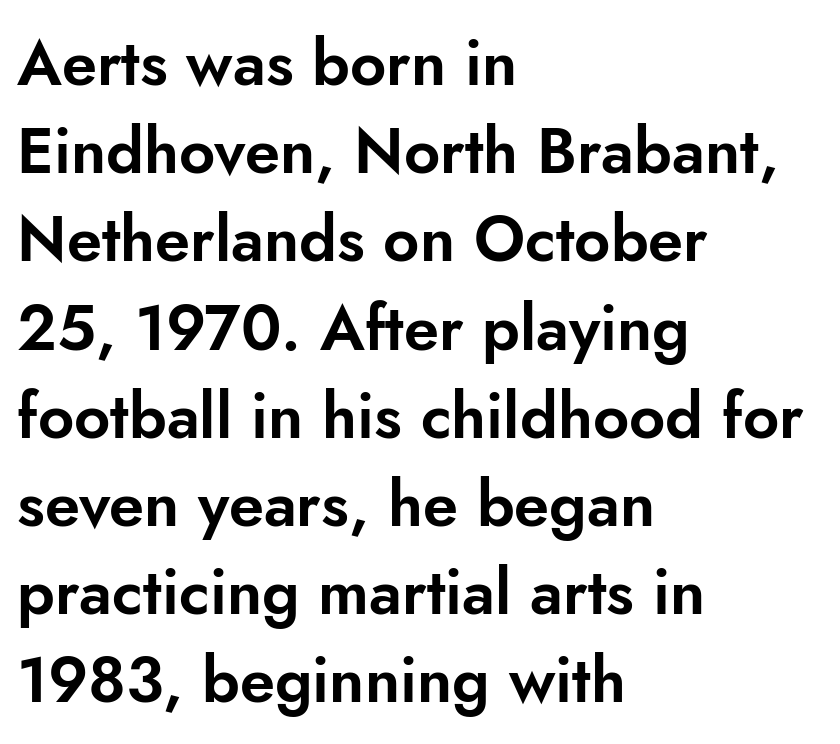
{"serif": "no", "italic": "no", "width": "normal", "stroke_contrast": "low", "x_height": "small", "monospaced": "no", "underline": "no", "align": "left", "line_spacing": "normal", "line_spacing_ratio": 1.4, "letter_spacing": "normal", "letter_spacing_em": 0.0, "glyph_px": 63}
